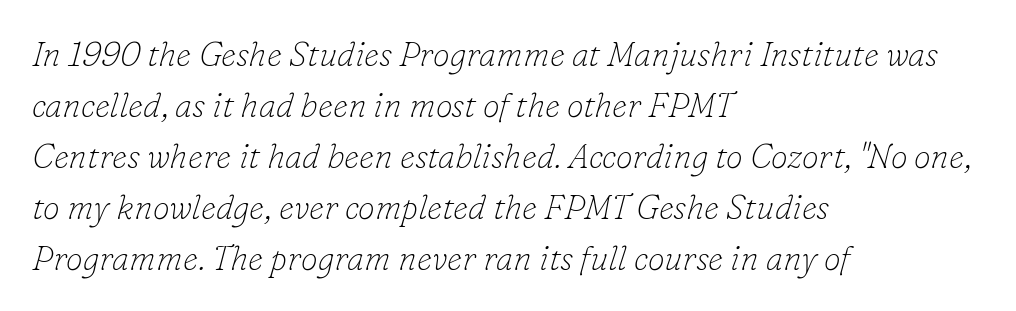
The image shows 34 px thin serif type, italic (leaning right); set left-aligned, normal line spacing (1.5x), normal letter spacing, not underlined; low stroke contrast and a small x-height.
